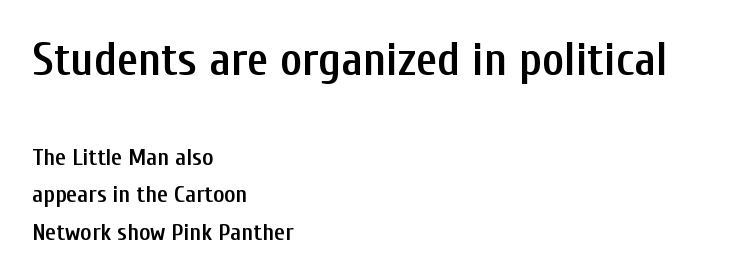
Descenders hang freely into open space. Short and long lines alike share a common starting point at left. The lines sit at an ordinary, default distance from one another. Character widths vary here, with narrow letters taking less room than wide ones.
